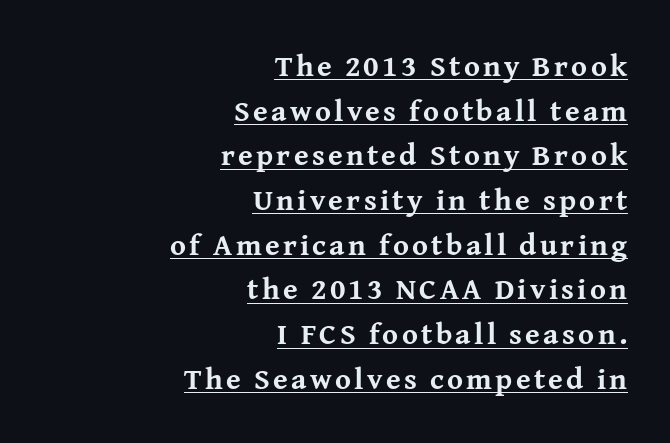
Q: Is the text bold? A: Yes.
Q: Is the text italic (slanted)? A: No, it is upright.
Q: Is the typeface a serif or a sans-serif typeface? A: Serif.
Q: Is the text underlined? A: Yes.
Q: How is the paragraph aligned? A: Right-aligned.
Q: Is the spacing between lines tight, normal or loose? A: Normal.
Q: Width (condensed, normal, or wide)? A: Normal.
Q: Stroke contrast? A: Medium.
Q: x-height? A: Medium.
Q: Monospaced? A: No.
